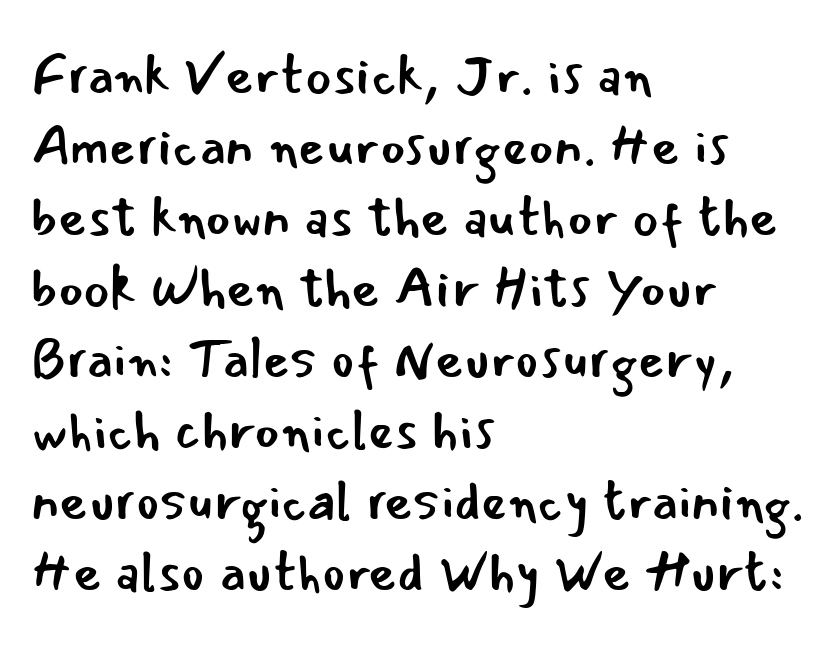
The image shows 55 px regular-weight sans-serif type, upright; set left-aligned, normal line spacing (1.29x), normal letter spacing, not underlined; low stroke contrast and a small x-height.
